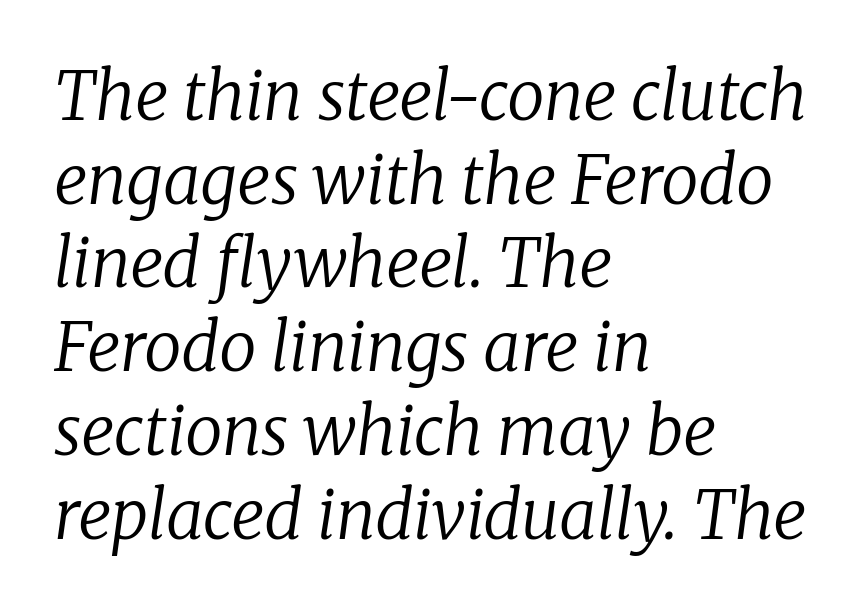
The image shows 67 px regular-weight serif type, italic (leaning right); set left-aligned, normal line spacing (1.25x), normal letter spacing, not underlined; low stroke contrast and a medium x-height.
